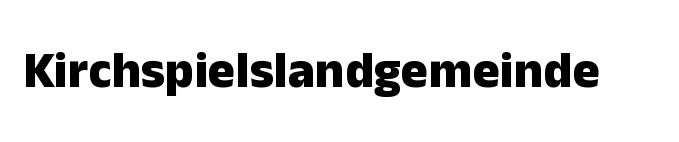
Style check: upright. Note the varied advance widths — an 'i' is clearly narrower than an 'm'. In terms of letterspacing, this is plain default setting. Has an underline been added? It has not. Is the type bold? Yes — the strokes are clearly thick and heavy. Nope, no serifs anywhere on these letters.
